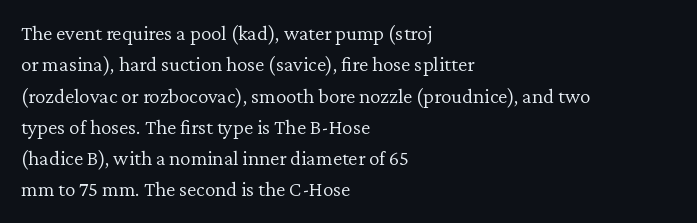
Ordinary non-slanted type is in use. Honestly, the row spacing looks completely unremarkable. These lines keep a tight, regular rhythm from letter to letter. These lines stack with their left ends in a neat column.
